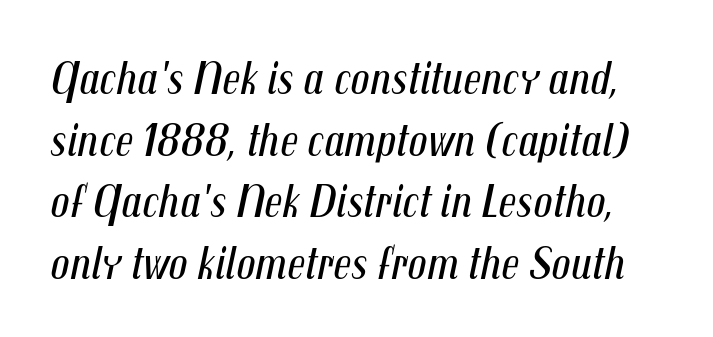
The image shows 47 px regular-weight, condensed type, italic (leaning right); set normal line spacing (1.31x), normal letter spacing, not underlined; medium stroke contrast and a medium x-height.
